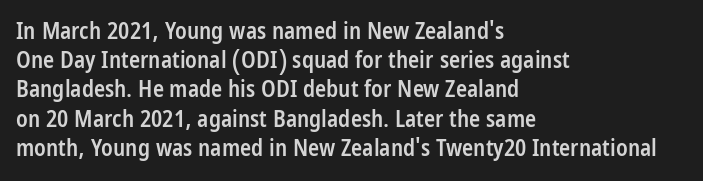
Q: Is the text bold? A: Semi-bold.
Q: Is the text italic (slanted)? A: No, it is upright.
Q: Is the text underlined? A: No.
Q: How is the paragraph aligned? A: Left-aligned.
Q: Is the spacing between letters normal or unusually wide? A: Normal.
Q: Is the spacing between lines tight, normal or loose? A: Normal.
